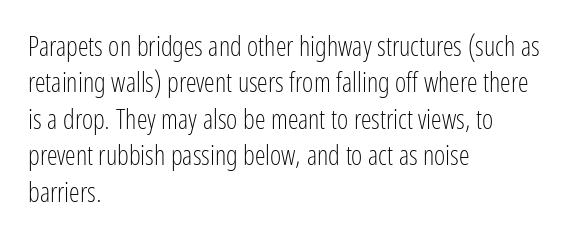
The image shows 27 px text type, upright; set left-aligned, normal line spacing (1.35x), normal letter spacing, not underlined.
